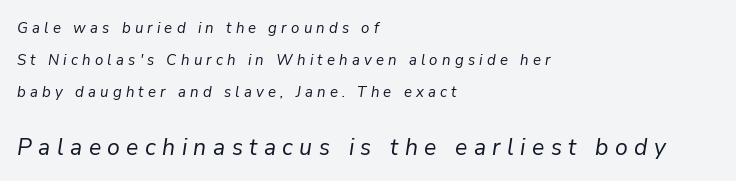
Q: Is the text bold? A: No.
Q: Is the text italic (slanted)? A: Yes, it leans right by about 9 degrees.
Q: Is the text underlined? A: No.
Q: How is the paragraph aligned? A: Left-aligned.
Q: Is the spacing between letters normal or unusually wide? A: Unusually wide.
Q: Is the spacing between lines tight, normal or loose? A: Loose.
Q: Which block of text is set in a larger size, the first (top) or the second (bottom)? A: The second (bottom) one.
